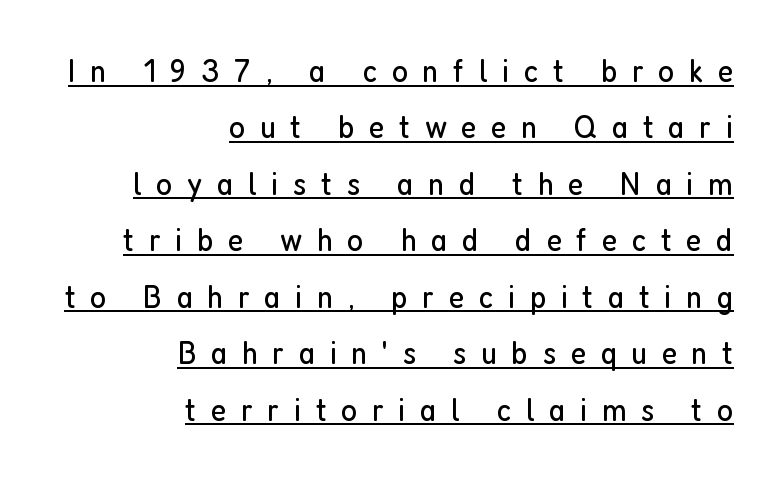
Q: Is the text bold? A: No.
Q: Is the text italic (slanted)? A: No, it is upright.
Q: Is the typeface a serif or a sans-serif typeface? A: Sans-serif.
Q: Is the text underlined? A: Yes.
Q: How is the paragraph aligned? A: Right-aligned.
Q: Is the spacing between letters normal or unusually wide? A: Unusually wide.
Q: Is the spacing between lines tight, normal or loose? A: Normal.
Q: Width (condensed, normal, or wide)? A: Condensed.
Q: Stroke contrast? A: Low.
Q: x-height? A: Medium.
Q: Monospaced? A: No.
